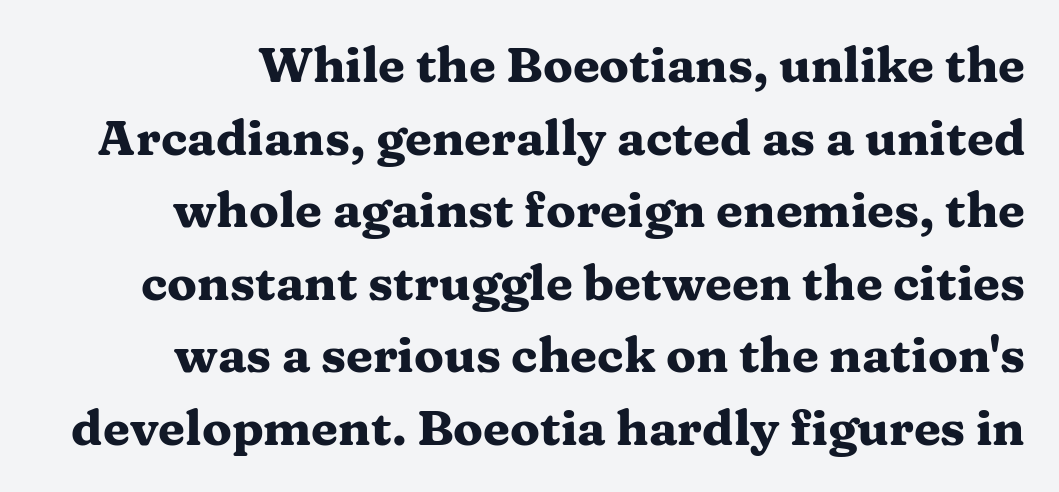
{"serif": "yes", "italic": "no", "bold": "yes", "weight": "heavy", "width": "wide", "stroke_contrast": "medium", "x_height": "medium", "monospaced": "no", "underline": "no", "line_spacing": "normal", "line_spacing_ratio": 1.48, "letter_spacing": "normal", "letter_spacing_em": 0.0, "glyph_px": 49}
